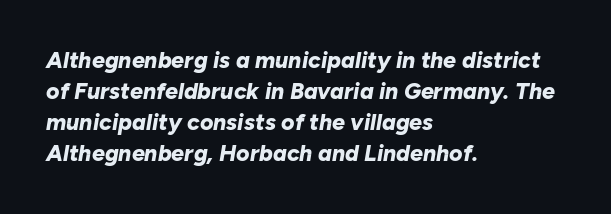
The strip under each line holds only bare page. Students, observe: this is what conventionally led text looks like. Nothing unusual about the tracking: characters are spaced as the font intends. The typesetting leans heavy: a genuine bold.
